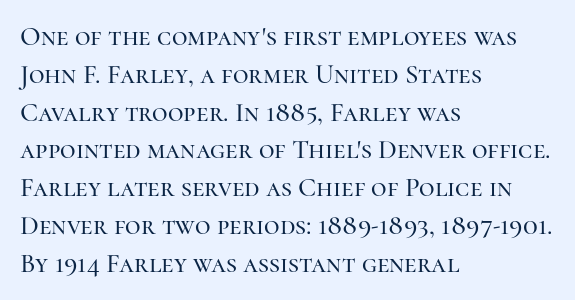
{"italic": "no", "underline": "no", "align": "left", "line_spacing": "normal", "line_spacing_ratio": 1.4, "letter_spacing": "normal", "letter_spacing_em": 0.0, "glyph_px": 27}
